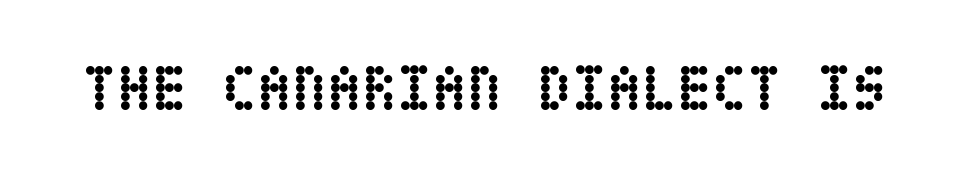
{"italic": "no", "bold": "yes", "weight": "semibold", "width": "condensed", "stroke_contrast": "low", "x_height": "large", "underline": "no", "letter_spacing": "normal", "letter_spacing_em": 0.0, "glyph_px": 64}
